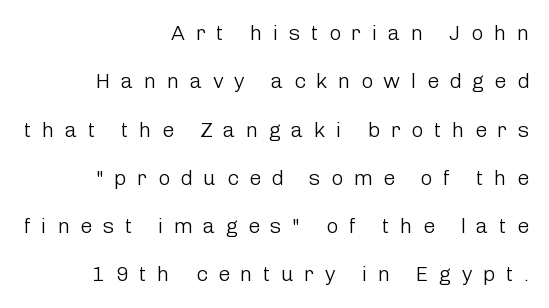
Q: Is the text bold? A: No.
Q: Is the text italic (slanted)? A: No, it is upright.
Q: Is the text underlined? A: No.
Q: How is the paragraph aligned? A: Right-aligned.
Q: Is the spacing between letters normal or unusually wide? A: Unusually wide.
Q: Is the spacing between lines tight, normal or loose? A: Loose.
